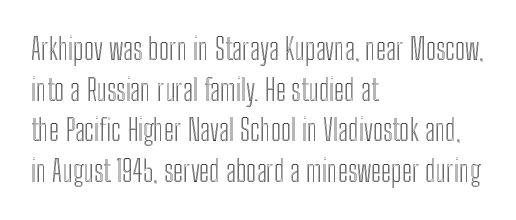
{"italic": "no", "width": "condensed", "x_height": "medium", "monospaced": "no", "underline": "no", "align": "left", "line_spacing": "normal", "line_spacing_ratio": 1.4, "letter_spacing": "normal", "letter_spacing_em": 0.0, "glyph_px": 29}
